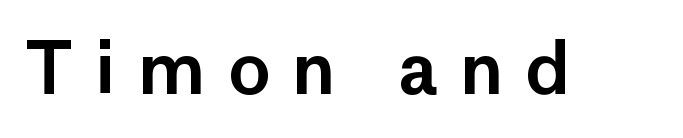
Descender tails drop into unmarked territory. Type style note: lacks serifs. Each letter keeps its own natural width here, so spacing adapts to shape. Posture: straight, roman, zero tilt.
